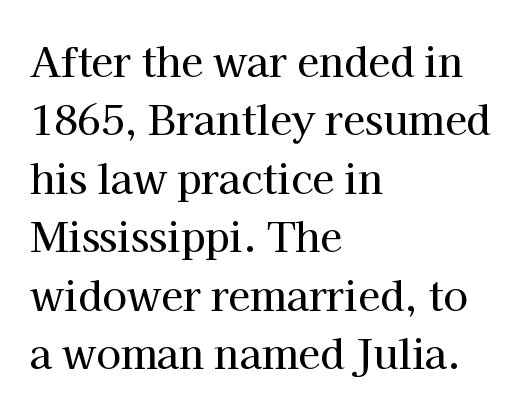
{"serif": "yes", "italic": "no", "width": "normal", "stroke_contrast": "high", "x_height": "medium", "monospaced": "no", "underline": "no", "align": "left", "line_spacing": "normal", "line_spacing_ratio": 1.46, "letter_spacing": "normal", "letter_spacing_em": 0.0, "glyph_px": 40}
